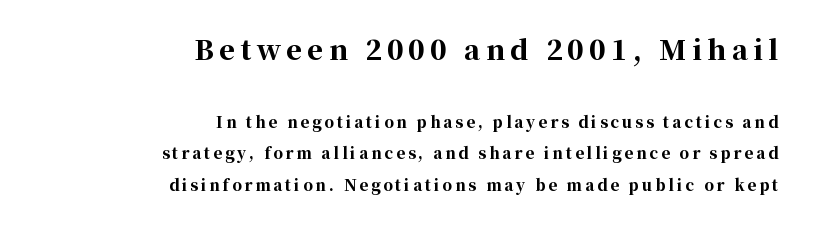
{"italic": "no", "bold": "yes", "underline": "no", "align": "right", "line_spacing": "loose", "line_spacing_ratio": 2.09, "letter_spacing": "wide", "letter_spacing_em": 0.2, "larger_block": "first", "size_ratio": 1.8, "glyph_px": 27}
